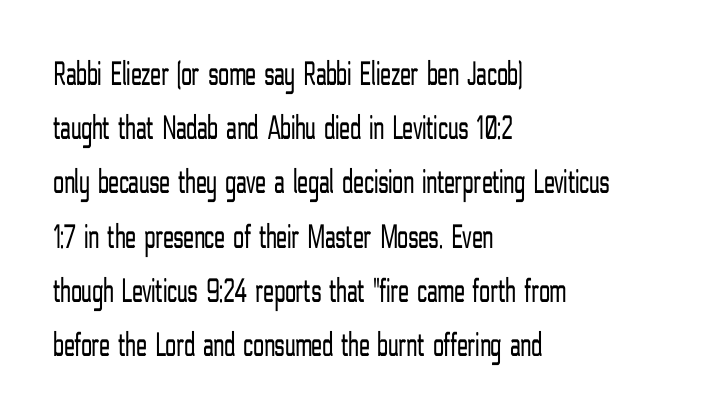
In terms of leading, this rendering sits right in the middle. Posture: upright roman. A typesetter would call this proportional, since set widths differ per character. Nope, no serifs anywhere on these letters. Words float on clear page, feet unadorned. What stands out about the letter spacing? Nothing — it is the standard amount.
